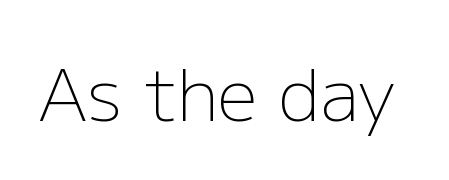
{"serif": "no", "italic": "no", "bold": "no", "weight": "light", "width": "normal", "stroke_contrast": "low", "x_height": "medium", "monospaced": "no", "underline": "no", "letter_spacing": "normal", "letter_spacing_em": 0.0, "glyph_px": 71}
